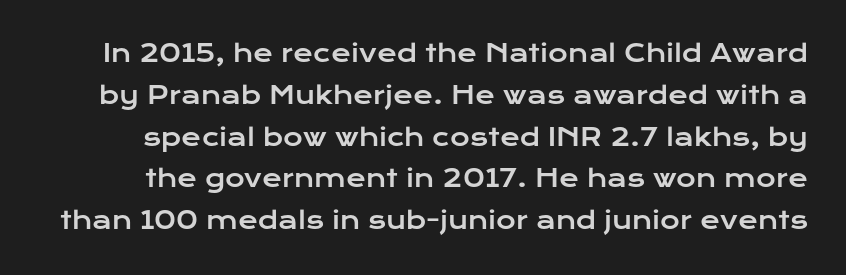
The image shows 24 px text type, upright; set line spacing 1.74x, normal letter spacing, not underlined.
